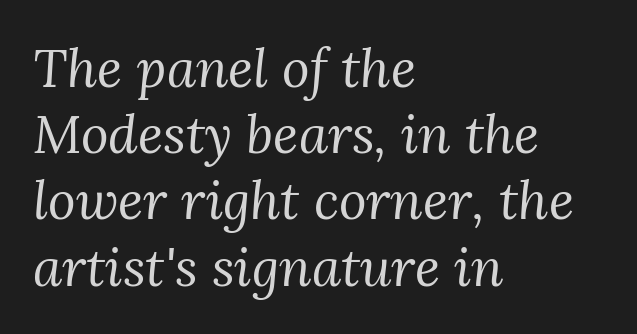
The image shows 53 px regular-weight serif type, italic (leaning right); set left-aligned, normal line spacing (1.25x), normal letter spacing, not underlined; medium stroke contrast and a medium x-height.
